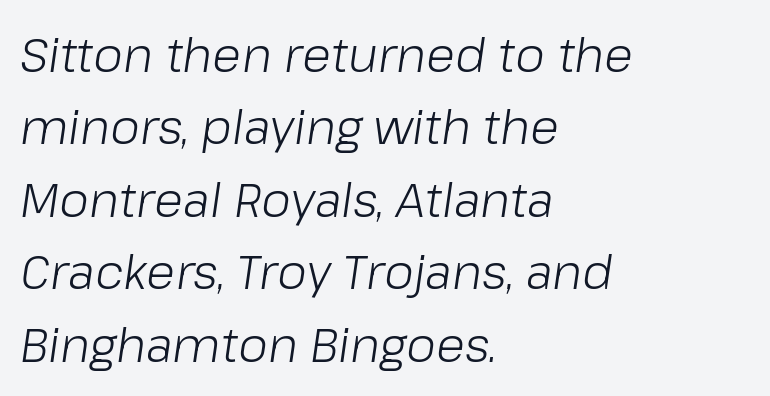
Q: Is the text bold? A: No.
Q: Is the text italic (slanted)? A: Yes, it leans right by about 8 degrees.
Q: Is the text underlined? A: No.
Q: How is the paragraph aligned? A: Left-aligned.
Q: Is the spacing between letters normal or unusually wide? A: Normal.
Q: Is the spacing between lines tight, normal or loose? A: Normal.
Q: Width (condensed, normal, or wide)? A: Normal.
Q: Stroke contrast? A: Low.
Q: x-height? A: Medium.
Q: Monospaced? A: No.
